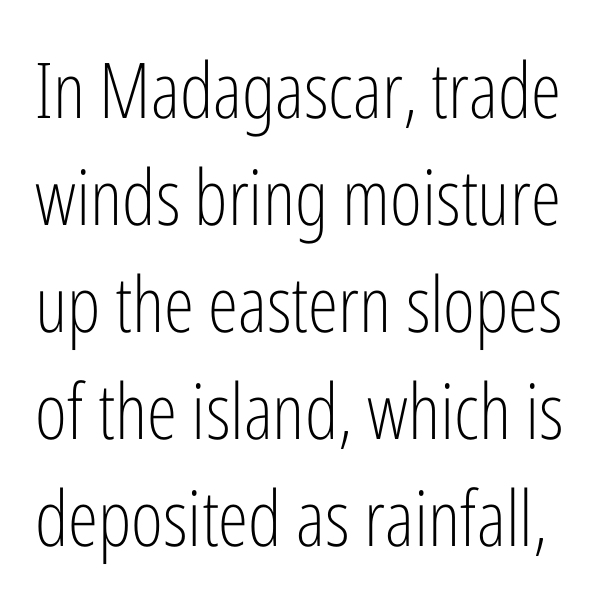
{"serif": "no", "italic": "no", "bold": "no", "weight": "light", "width": "condensed", "stroke_contrast": "low", "x_height": "medium", "monospaced": "no", "underline": "no", "line_spacing": "normal", "line_spacing_ratio": 1.39, "letter_spacing": "normal", "letter_spacing_em": 0.0, "glyph_px": 77}
